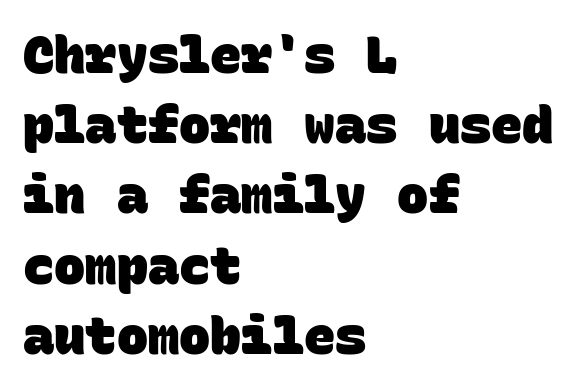
{"serif": "no", "bold": "yes", "weight": "heavy", "width": "normal", "stroke_contrast": "low", "x_height": "large", "monospaced": "yes", "underline": "no", "align": "left", "line_spacing": "normal", "line_spacing_ratio": 1.35, "letter_spacing": "normal", "letter_spacing_em": 0.0, "glyph_px": 52}
